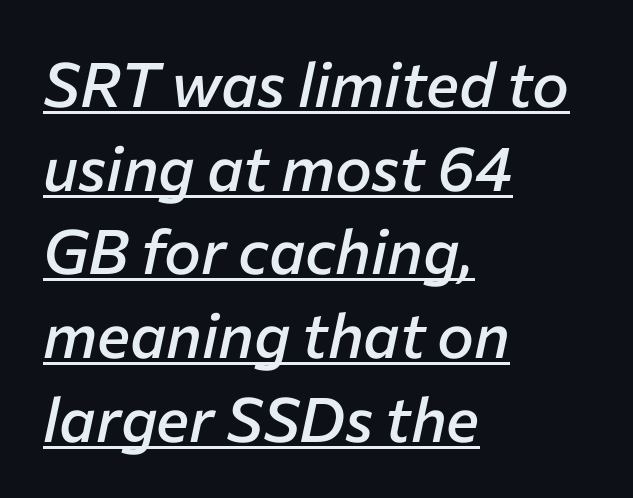
The image shows 62 px semibold type, italic (leaning right); set left-aligned, normal line spacing (1.35x), normal letter spacing, underlined; low stroke contrast and a medium x-height.
